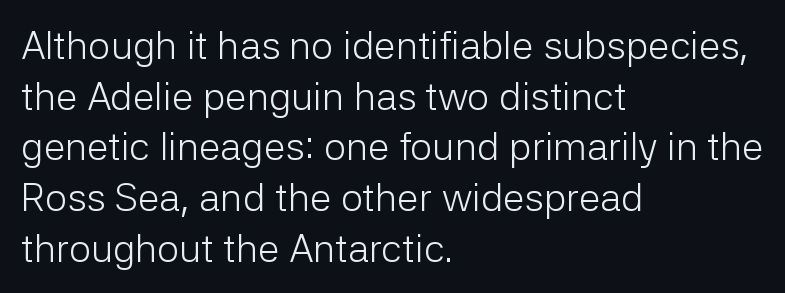
Q: Is the text bold? A: No.
Q: Is the text italic (slanted)? A: No, it is upright.
Q: Is the typeface a serif or a sans-serif typeface? A: Sans-serif.
Q: Is the text underlined? A: No.
Q: How is the paragraph aligned? A: Left-aligned.
Q: Is the spacing between letters normal or unusually wide? A: Normal.
Q: Is the spacing between lines tight, normal or loose? A: Normal.
Q: Width (condensed, normal, or wide)? A: Normal.
Q: Stroke contrast? A: Low.
Q: x-height? A: Medium.
Q: Monospaced? A: No.
